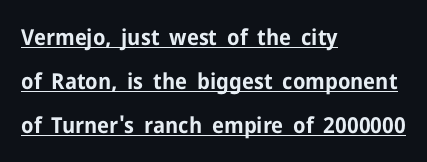
Q: Is the text bold? A: Yes.
Q: Is the text italic (slanted)? A: No, it is upright.
Q: Is the text underlined? A: Yes.
Q: How is the paragraph aligned? A: Left-aligned.
Q: Is the spacing between letters normal or unusually wide? A: Normal.
Q: Is the spacing between lines tight, normal or loose? A: Loose.
